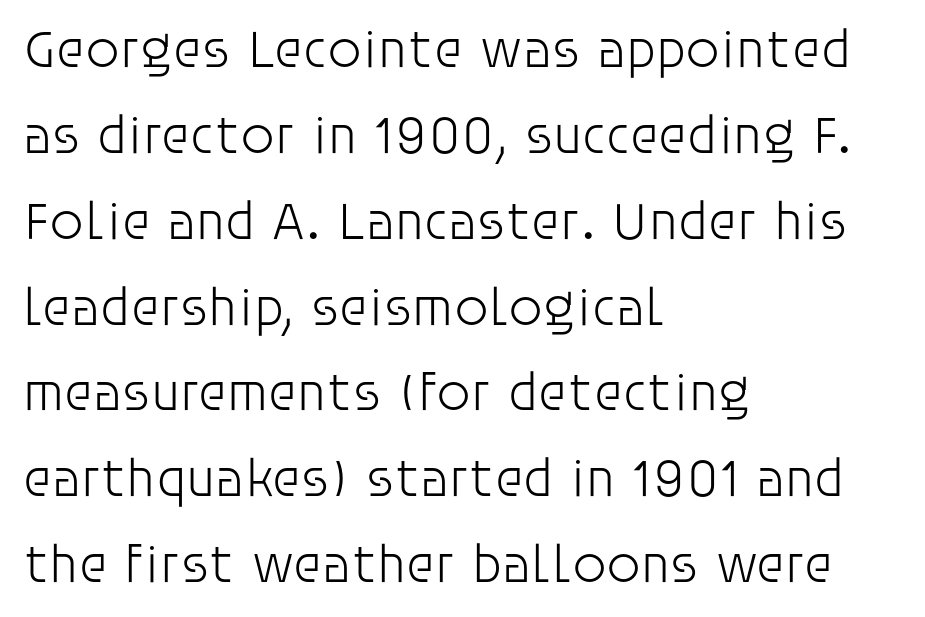
{"serif": "no", "italic": "no", "bold": "no", "weight": "light", "width": "normal", "stroke_contrast": "low", "x_height": "large", "monospaced": "no", "underline": "no", "align": "left", "line_spacing": "normal", "line_spacing_ratio": 1.59, "letter_spacing": "normal", "letter_spacing_em": 0.0, "glyph_px": 54}
